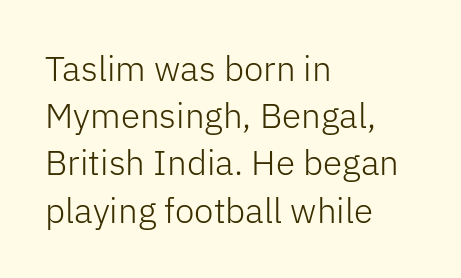
The image shows 35 px light sans-serif type, upright; set left-aligned, normal line spacing (1.35x), normal letter spacing, not underlined; low stroke contrast and a medium x-height.
